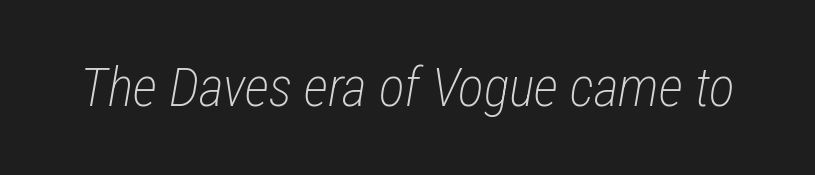
The letters advance in unequal steps, a hallmark of proportional type. Slanted lettering throughout. Unbolded letterforms with no extra heft. Tracking here is standard; glyphs follow each other at the usual distance. The passage shown is not underscored anywhere.
